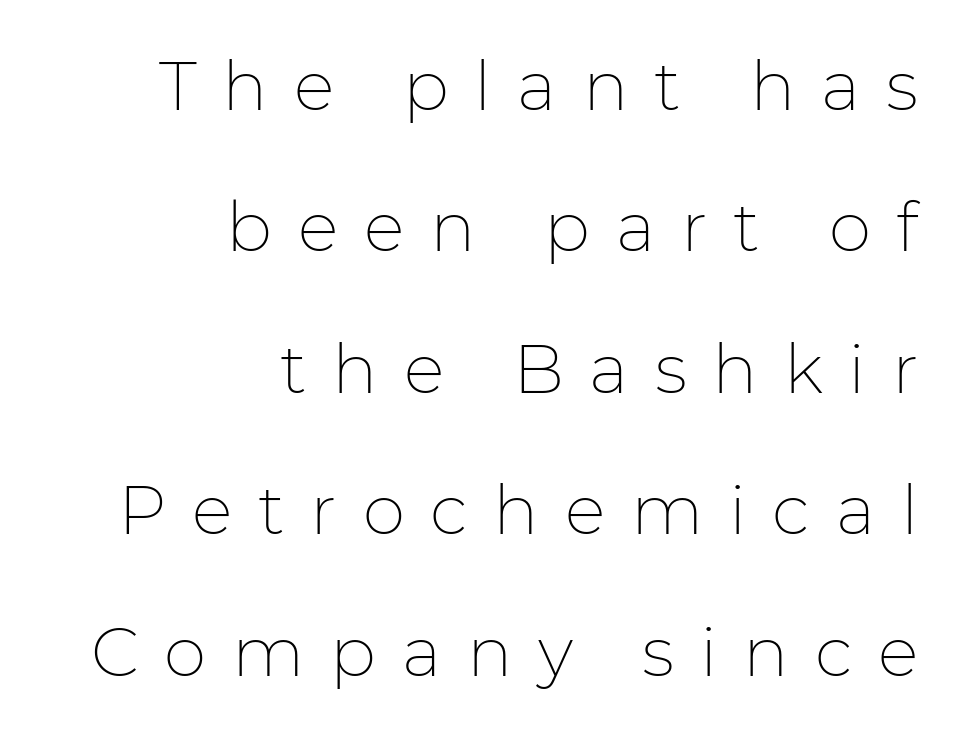
Q: Is the text bold? A: No.
Q: Is the text italic (slanted)? A: No, it is upright.
Q: Is the typeface a serif or a sans-serif typeface? A: Sans-serif.
Q: Is the text underlined? A: No.
Q: How is the paragraph aligned? A: Right-aligned.
Q: Is the spacing between letters normal or unusually wide? A: Unusually wide.
Q: Is the spacing between lines tight, normal or loose? A: Loose.
Q: Width (condensed, normal, or wide)? A: Normal.
Q: Stroke contrast? A: Low.
Q: x-height? A: Medium.
Q: Monospaced? A: No.
